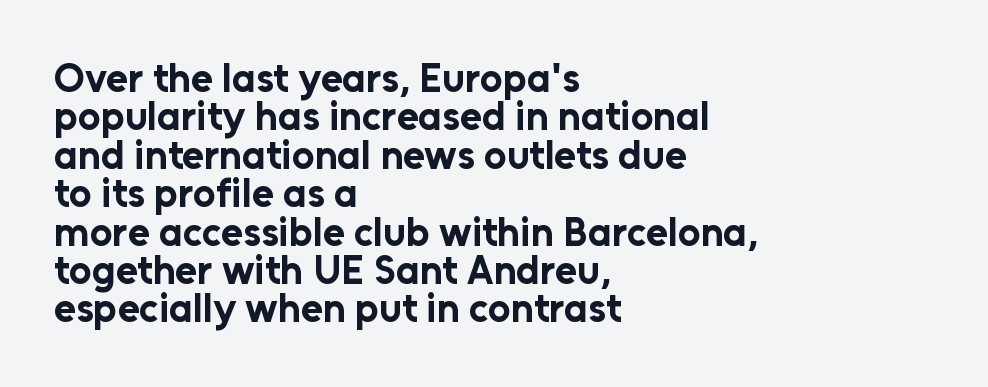
Look at the tracking — it's just the regular setting, nothing added. The space beneath each line is pristine and unruled. Every character sits straight up, as roman type does. Check where the strokes stop: nothing finishes them off — pure sans.
